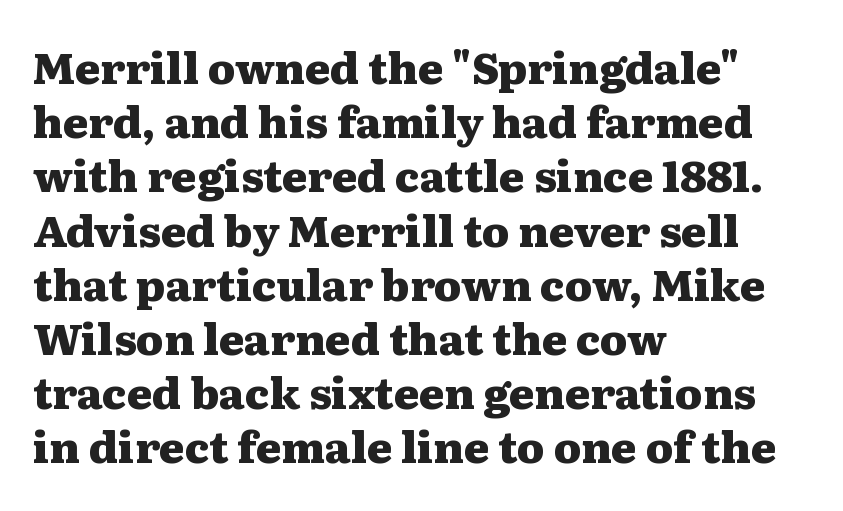
The image shows 43 px heavy, wide serif type, upright; set left-aligned, normal line spacing (1.26x), normal letter spacing, not underlined; medium stroke contrast and a medium x-height.
